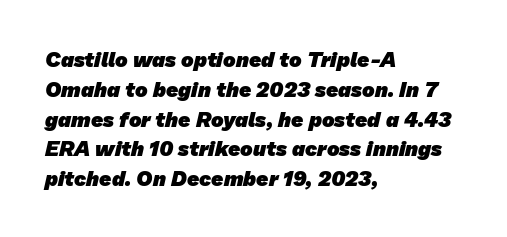
{"bold": "yes", "underline": "no", "align": "left", "line_spacing": "normal", "line_spacing_ratio": 1.42, "letter_spacing": "normal", "letter_spacing_em": 0.0, "glyph_px": 21}
